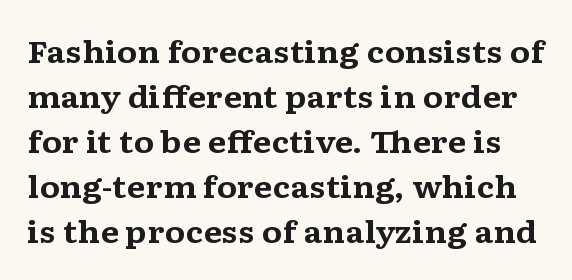
Q: Is the text bold? A: Yes.
Q: Is the text italic (slanted)? A: No, it is upright.
Q: Is the typeface a serif or a sans-serif typeface? A: Serif.
Q: Is the text underlined? A: No.
Q: Is the spacing between letters normal or unusually wide? A: Normal.
Q: Is the spacing between lines tight, normal or loose? A: Normal.
Q: Width (condensed, normal, or wide)? A: Wide.
Q: Stroke contrast? A: Medium.
Q: x-height? A: Medium.
Q: Monospaced? A: No.
